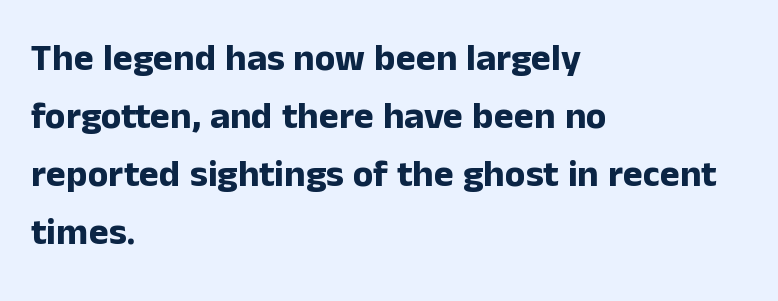
Q: Is the text bold? A: Yes.
Q: Is the text italic (slanted)? A: No, it is upright.
Q: Is the typeface a serif or a sans-serif typeface? A: Sans-serif.
Q: Is the text underlined? A: No.
Q: How is the paragraph aligned? A: Left-aligned.
Q: Is the spacing between letters normal or unusually wide? A: Normal.
Q: Is the spacing between lines tight, normal or loose? A: Normal.
Q: Width (condensed, normal, or wide)? A: Normal.
Q: Stroke contrast? A: Low.
Q: x-height? A: Medium.
Q: Monospaced? A: No.
